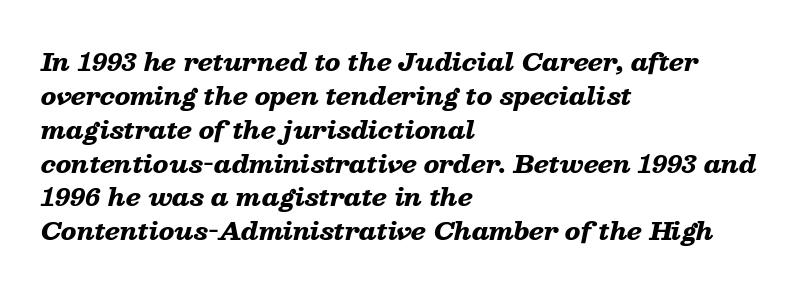
Q: Is the text bold? A: Yes.
Q: Is the text italic (slanted)? A: Yes, it leans right by about 13 degrees.
Q: Is the text underlined? A: No.
Q: How is the paragraph aligned? A: Left-aligned.
Q: Is the spacing between letters normal or unusually wide? A: Normal.
Q: Is the spacing between lines tight, normal or loose? A: Normal.
